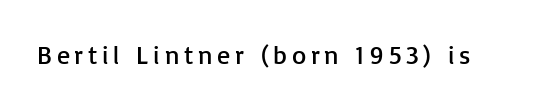
The image shows 26 px text type, upright; set not underlined.
